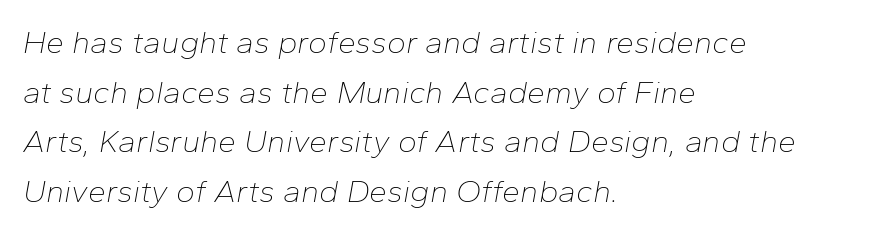
Q: Is the text bold? A: No.
Q: Is the text italic (slanted)? A: Yes, it leans right by about 10 degrees.
Q: Is the text underlined? A: No.
Q: How is the paragraph aligned? A: Left-aligned.
Q: Is the spacing between letters normal or unusually wide? A: Normal.
Q: Is the spacing between lines tight, normal or loose? A: Normal.
Q: Width (condensed, normal, or wide)? A: Normal.
Q: Stroke contrast? A: Low.
Q: x-height? A: Medium.
Q: Monospaced? A: No.
